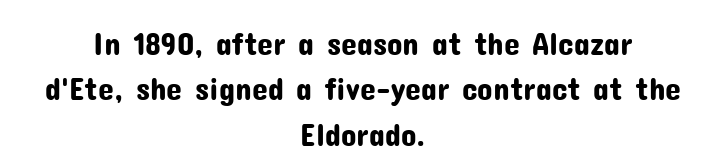
{"serif": "no", "italic": "no", "width": "normal", "stroke_contrast": "low", "x_height": "medium", "monospaced": "no", "underline": "no", "align": "center", "line_spacing": "normal", "line_spacing_ratio": 1.42, "letter_spacing": "normal", "letter_spacing_em": 0.0, "glyph_px": 32}
